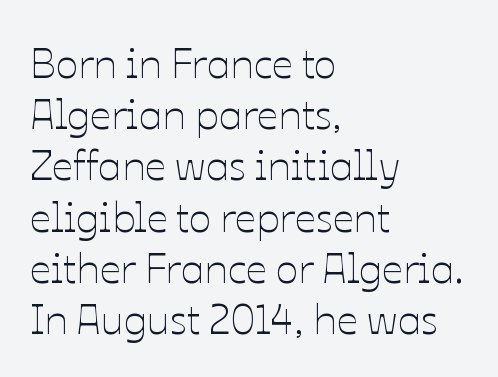
Q: Is the text bold? A: No.
Q: Is the text italic (slanted)? A: No, it is upright.
Q: Is the text underlined? A: No.
Q: How is the paragraph aligned? A: Left-aligned.
Q: Is the spacing between letters normal or unusually wide? A: Normal.
Q: Width (condensed, normal, or wide)? A: Normal.
Q: Stroke contrast? A: Low.
Q: x-height? A: Medium.
Q: Monospaced? A: No.
